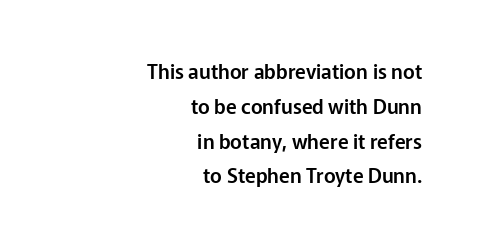
The image shows 20 px text type, upright; set right-aligned, line spacing 1.74x, normal letter spacing, not underlined.
